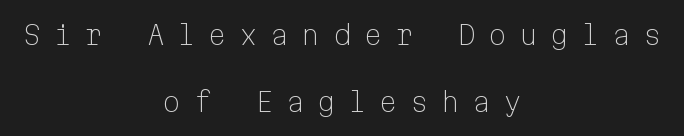
Q: Is the text bold? A: No.
Q: Is the text italic (slanted)? A: No, it is upright.
Q: Is the text underlined? A: No.
Q: How is the paragraph aligned? A: Centered.
Q: Is the spacing between letters normal or unusually wide? A: Unusually wide.
Q: Is the spacing between lines tight, normal or loose? A: Loose.
